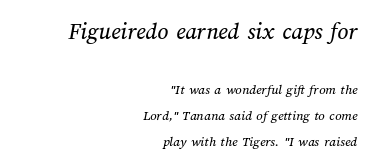
Q: Is the text underlined? A: No.
Q: How is the paragraph aligned? A: Right-aligned.
Q: Is the spacing between letters normal or unusually wide? A: Normal.
Q: Which block of text is set in a larger size, the first (top) or the second (bottom)? A: The first (top) one.
